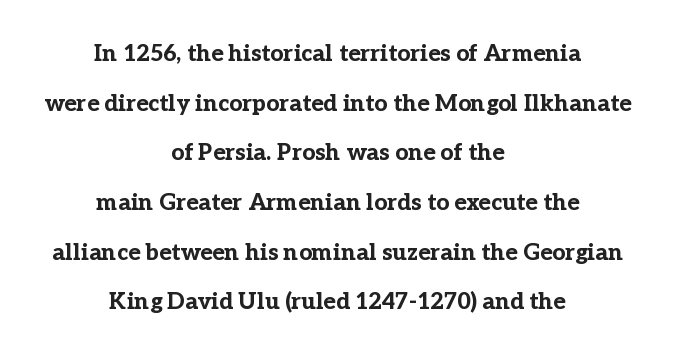
In CSS terms this would be text-align: center. Type without underlining. Pretty heavy lettering here — definitely bold. Does the leading feel generous? Absolutely, it's lavish.
